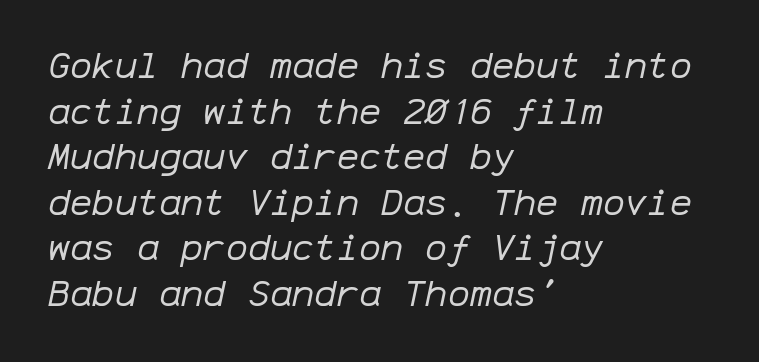
The image shows 37 px regular-weight type, italic (leaning right), monospaced; set left-aligned, line spacing 1.23x, normal letter spacing, not underlined; low stroke contrast and a medium x-height.
